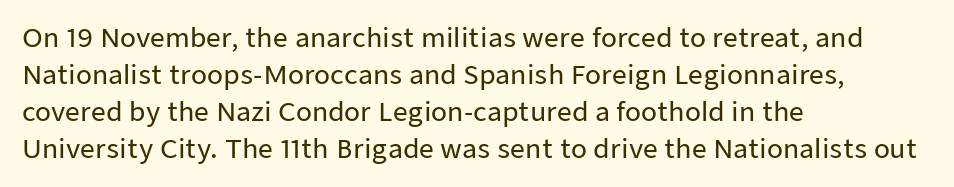
The image shows 26 px text type, upright; set left-aligned, normal line spacing (1.42x), normal letter spacing, not underlined.
